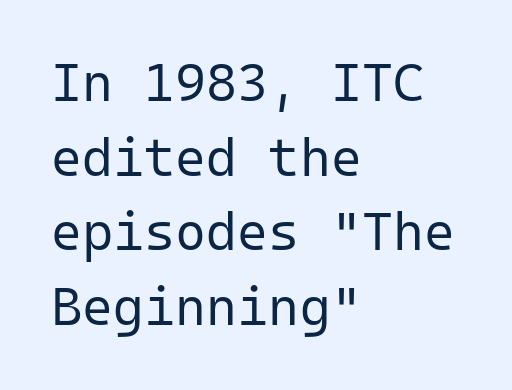
Casual observation: everything's shoved over to the left. Here the glyphs are tracked normally, forming tight word shapes. Each row of text sits above clean, open space. Is the type heavy? It reads as light-to-regular instead. Spacing verdict: monospaced, one width for all characters. Grotesque or geometric, the face here clearly has no serifs.
